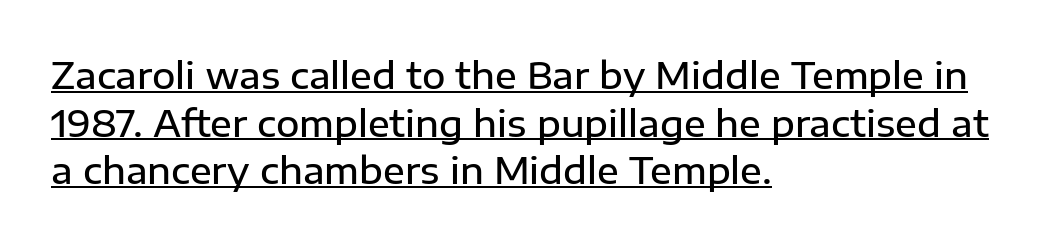
Q: Is the text bold? A: Semi-bold.
Q: Is the text italic (slanted)? A: No, it is upright.
Q: Is the typeface a serif or a sans-serif typeface? A: Sans-serif.
Q: Is the text underlined? A: Yes.
Q: How is the paragraph aligned? A: Left-aligned.
Q: Is the spacing between letters normal or unusually wide? A: Normal.
Q: Is the spacing between lines tight, normal or loose? A: Normal.
Q: Width (condensed, normal, or wide)? A: Normal.
Q: Stroke contrast? A: Low.
Q: x-height? A: Medium.
Q: Monospaced? A: No.
